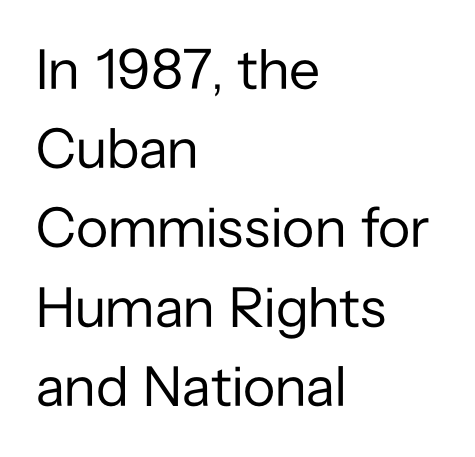
{"serif": "no", "italic": "no", "bold": "no", "weight": "regular", "width": "normal", "stroke_contrast": "low", "x_height": "medium", "monospaced": "no", "underline": "no", "align": "left", "line_spacing": "normal", "line_spacing_ratio": 1.39, "letter_spacing": "normal", "letter_spacing_em": 0.0, "glyph_px": 57}
